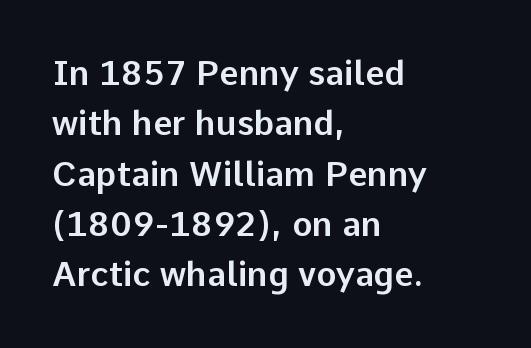
The glyphs in this specimen are sans serif. These lines stack with their left ends in a neat column. Clear beneath every line of the passage. This is roman type, the default non-slanted kind.
